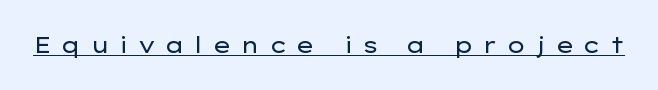
Q: Is the text bold? A: No.
Q: Is the text italic (slanted)? A: No, it is upright.
Q: Is the text underlined? A: Yes.
Q: Is the spacing between letters normal or unusually wide? A: Unusually wide.
